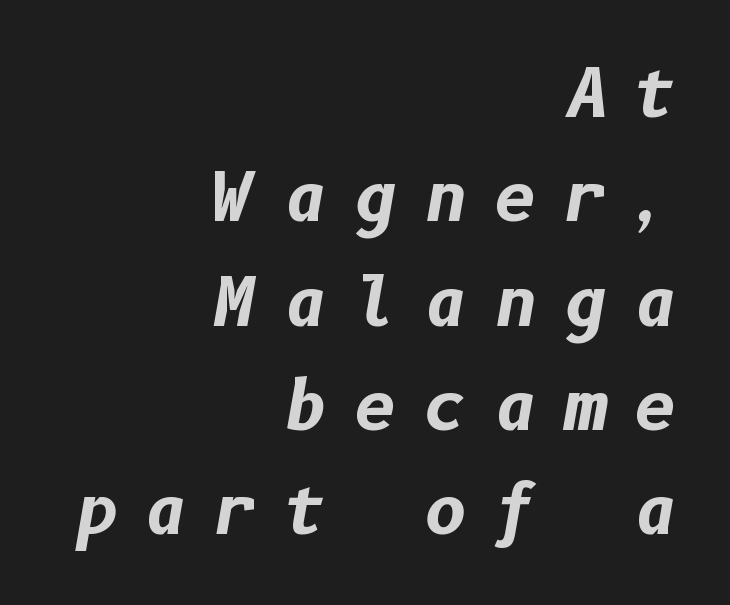
Evenly set lines give the paragraph a standard silhouette. The gaps between neighbouring characters are conspicuously large. Quick note: italic. Strong, thick strokes mark this as bold type.
